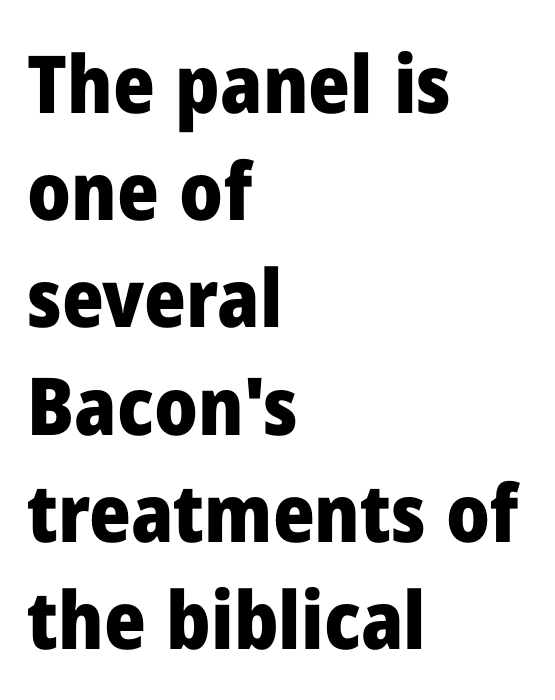
{"serif": "no", "italic": "no", "bold": "yes", "weight": "heavy", "width": "normal", "stroke_contrast": "low", "x_height": "medium", "monospaced": "no", "underline": "no", "align": "left", "line_spacing": "normal", "line_spacing_ratio": 1.34, "letter_spacing": "normal", "letter_spacing_em": 0.0, "glyph_px": 80}
